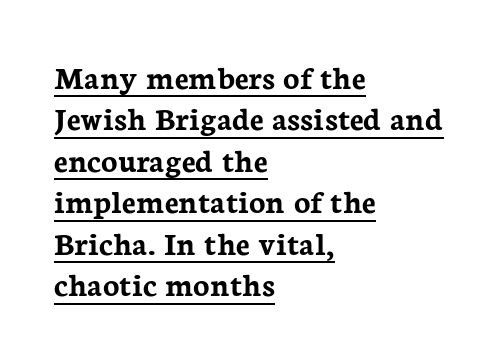
The image shows 34 px semibold serif type, upright; set left-aligned, line spacing 1.22x, normal letter spacing, underlined; low stroke contrast and a medium x-height.
